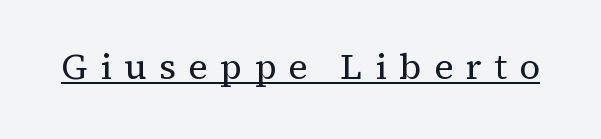
The image shows 36 px regular-weight serif type, upright; set unusually wide letter spacing (+0.34 em), underlined; medium stroke contrast and a medium x-height.
